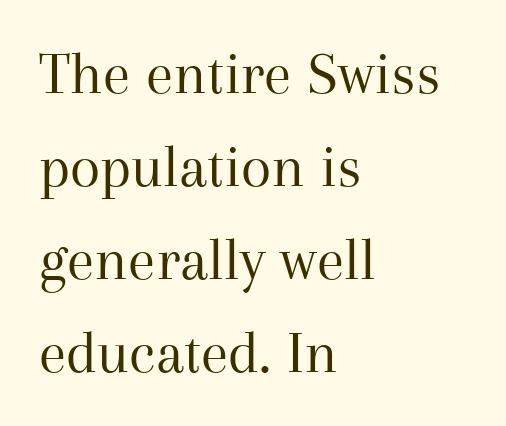
The image shows 62 px regular-weight serif type, upright; set left-aligned, normal line spacing (1.5x), normal letter spacing, not underlined; medium stroke contrast and a medium x-height.
